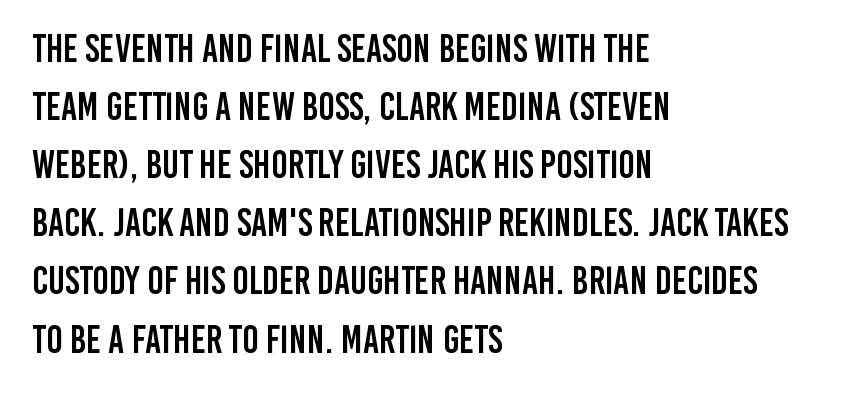
The image shows 39 px condensed sans-serif type, upright; set left-aligned, normal line spacing (1.49x), normal letter spacing, not underlined; low stroke contrast and a large x-height.
